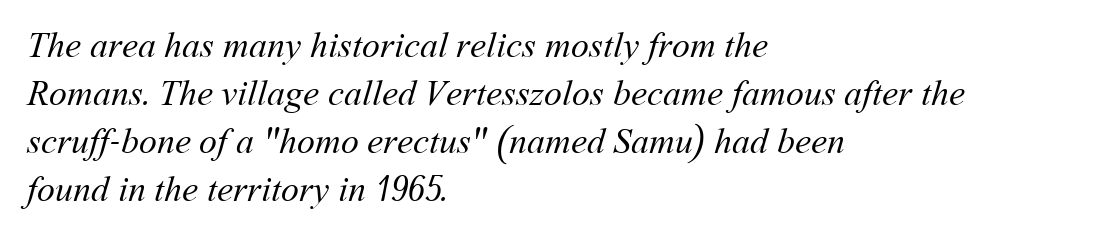
Q: Is the text bold? A: No.
Q: Is the text underlined? A: No.
Q: How is the paragraph aligned? A: Left-aligned.
Q: Is the spacing between letters normal or unusually wide? A: Normal.
Q: Is the spacing between lines tight, normal or loose? A: Normal.
Q: Width (condensed, normal, or wide)? A: Normal.
Q: Stroke contrast? A: Medium.
Q: x-height? A: Medium.
Q: Monospaced? A: No.
